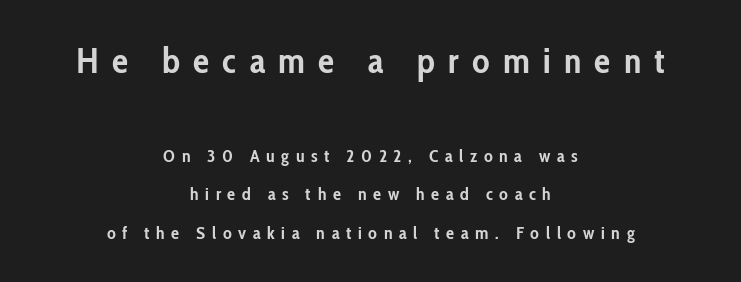
The image shows 36 px semibold, condensed sans-serif type, upright; set centered, loose line spacing (2.14x), unusually wide letter spacing (+0.37 em), not underlined; the first (top) block is 2.0x larger; low stroke contrast and a medium x-height.
